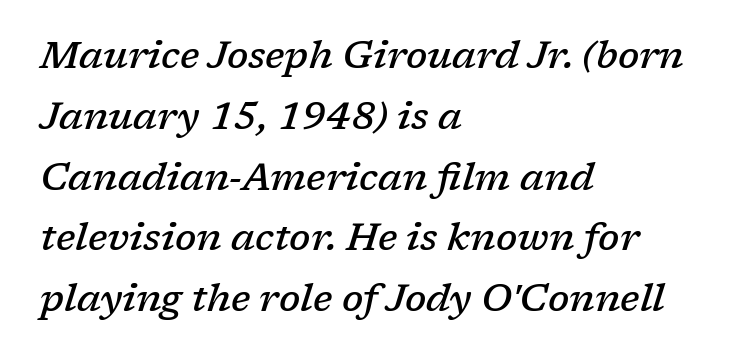
Q: Is the text bold? A: Semi-bold.
Q: Is the text italic (slanted)? A: Yes, it leans right by about 17 degrees.
Q: Is the typeface a serif or a sans-serif typeface? A: Serif.
Q: Is the text underlined? A: No.
Q: How is the paragraph aligned? A: Left-aligned.
Q: Is the spacing between letters normal or unusually wide? A: Normal.
Q: Is the spacing between lines tight, normal or loose? A: Normal.
Q: Width (condensed, normal, or wide)? A: Normal.
Q: Stroke contrast? A: Low.
Q: x-height? A: Medium.
Q: Monospaced? A: No.
